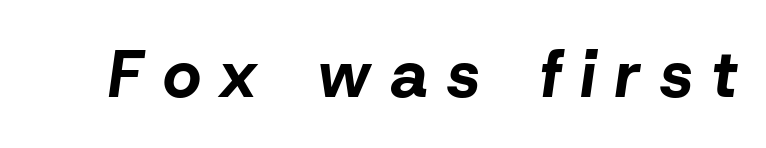
Quick note: italic. Is this a fixed-width face? No — the glyphs have proportional, varying widths. The tracking reads as deliberately expanded to a designer's eye. The face used here has the dense, thick strokes of a bold. The string is rendered with underlining switched off.
